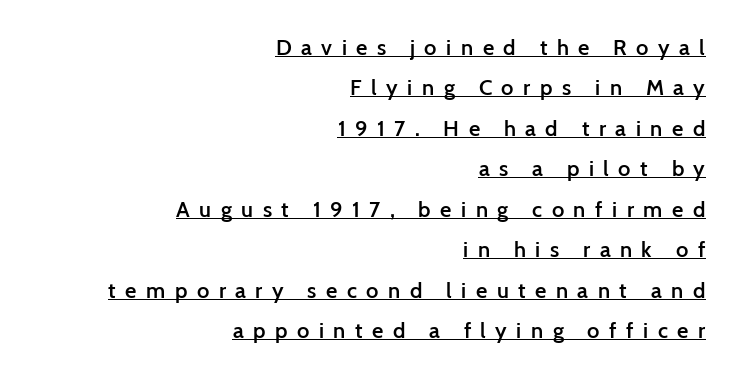
Ascenders rise straight up at ninety degrees. The face used here is rendered with a markedly widened letterfit. The glyphs are accompanied by a horizontal stroke just below them. The face used here is a semibold: visibly heavier than regular, lighter than bold. In CSS terms this would be text-align: right.
